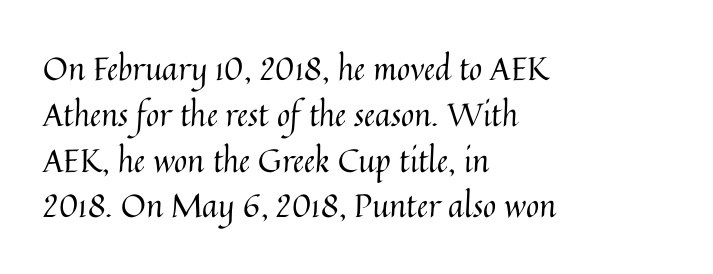
Spacing verdict: proportional, widths tailored to each character. This reads as an unemphasized weight, regular at the heaviest. These lines keep a tight, regular rhythm from letter to letter. Students, observe: this is what conventionally led text looks like. This sample is left-justified, so line endings fall wherever the words run out.
